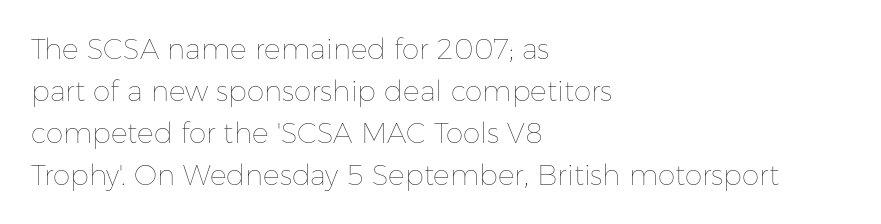
The image shows 28 px thin type, upright; set left-aligned, normal line spacing (1.5x), normal letter spacing, not underlined; low stroke contrast and a medium x-height.
